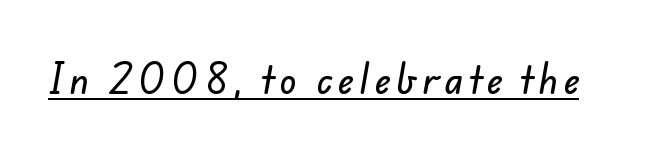
Q: Is the typeface a serif or a sans-serif typeface? A: Sans-serif.
Q: Is the text underlined? A: Yes.
Q: Width (condensed, normal, or wide)? A: Normal.
Q: Stroke contrast? A: Low.
Q: x-height? A: Small.
Q: Monospaced? A: No.
